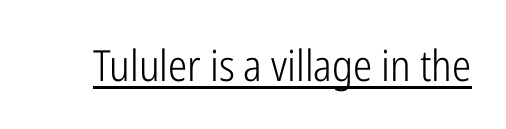
Q: Is the text bold? A: No.
Q: Is the text italic (slanted)? A: No, it is upright.
Q: Is the typeface a serif or a sans-serif typeface? A: Sans-serif.
Q: Is the text underlined? A: Yes.
Q: Is the spacing between letters normal or unusually wide? A: Normal.
Q: Width (condensed, normal, or wide)? A: Condensed.
Q: Stroke contrast? A: Low.
Q: x-height? A: Medium.
Q: Monospaced? A: No.
